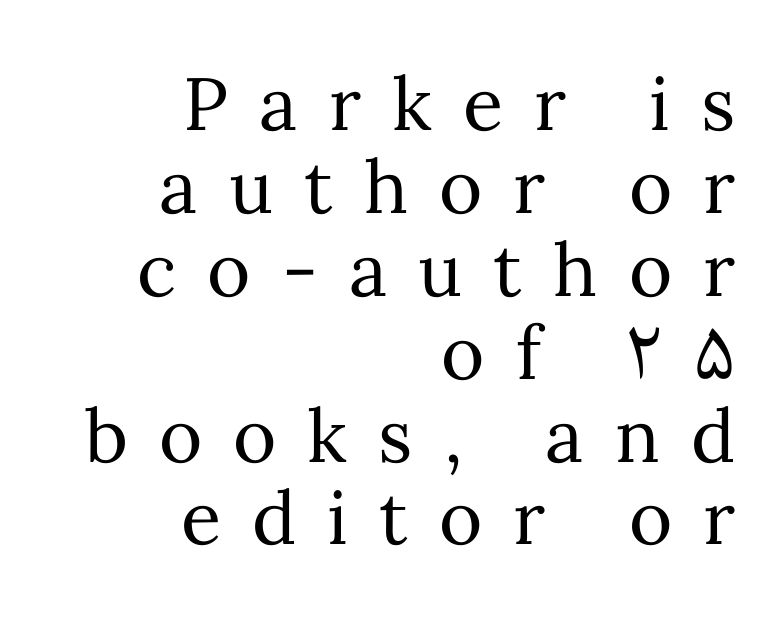
Q: Is the text bold? A: No.
Q: Is the text italic (slanted)? A: No, it is upright.
Q: Is the text underlined? A: No.
Q: How is the paragraph aligned? A: Right-aligned.
Q: Is the spacing between letters normal or unusually wide? A: Unusually wide.
Q: Is the spacing between lines tight, normal or loose? A: Tight.
Q: Width (condensed, normal, or wide)? A: Normal.
Q: Stroke contrast? A: Medium.
Q: x-height? A: Medium.
Q: Monospaced? A: No.
